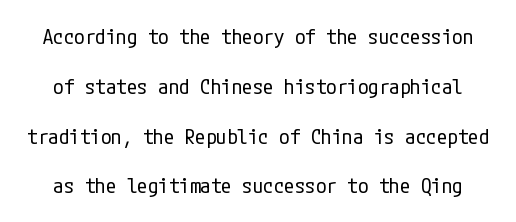
The image shows 21 px text type, upright; set loose line spacing (2.37x), normal letter spacing, not underlined.
